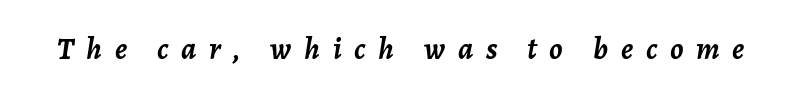
Each letter keeps its own natural width here, so spacing adapts to shape. Someone cranked the tracking dial way up on this one. A bare baseline throughout the passage. Look at the stroke-to-counter ratio: heavy, a bold.
